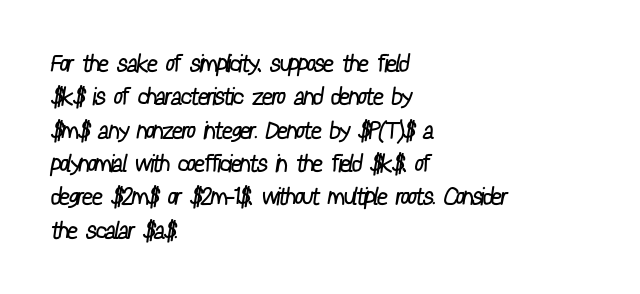
Q: Is the text bold? A: No.
Q: Is the text underlined? A: No.
Q: How is the paragraph aligned? A: Left-aligned.
Q: Is the spacing between letters normal or unusually wide? A: Normal.
Q: Is the spacing between lines tight, normal or loose? A: Normal.
